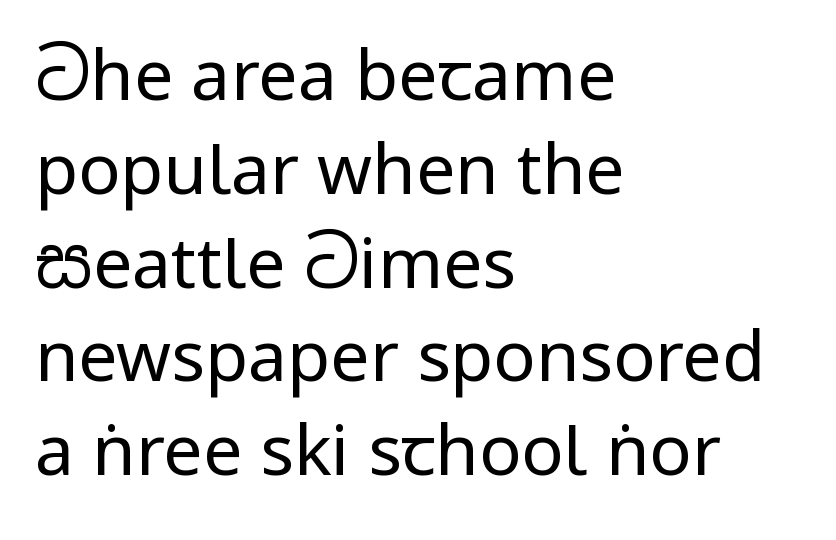
The image shows 70 px regular-weight, condensed sans-serif type, upright; set left-aligned, normal line spacing (1.34x), normal letter spacing, not underlined; low stroke contrast.
